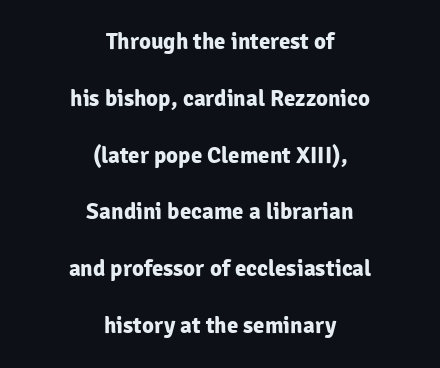
Casual observation: everything's sitting right in the middle. Does the weight exceed regular? Yes, all the way to bold. Plain, unruled lines of type. Characters remain perfectly vertical along every line.
